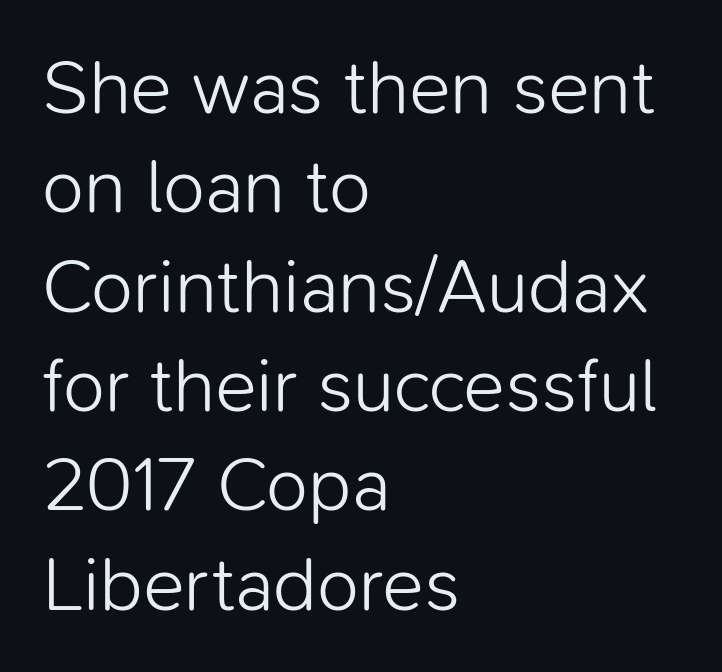
Q: Is the text bold? A: No.
Q: Is the text italic (slanted)? A: No, it is upright.
Q: Is the typeface a serif or a sans-serif typeface? A: Sans-serif.
Q: Is the text underlined? A: No.
Q: How is the paragraph aligned? A: Left-aligned.
Q: Is the spacing between letters normal or unusually wide? A: Normal.
Q: Is the spacing between lines tight, normal or loose? A: Normal.
Q: Width (condensed, normal, or wide)? A: Normal.
Q: Stroke contrast? A: Low.
Q: x-height? A: Medium.
Q: Monospaced? A: No.
